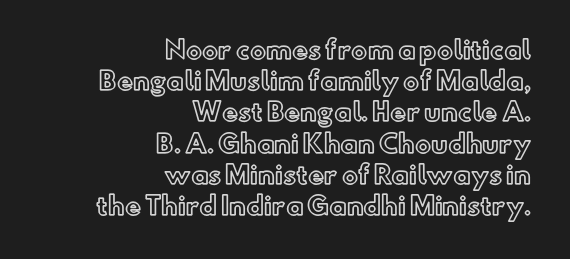
{"italic": "no", "underline": "no", "align": "right", "line_spacing": "normal", "line_spacing_ratio": 1.3, "letter_spacing": "normal", "letter_spacing_em": 0.0, "glyph_px": 24}
